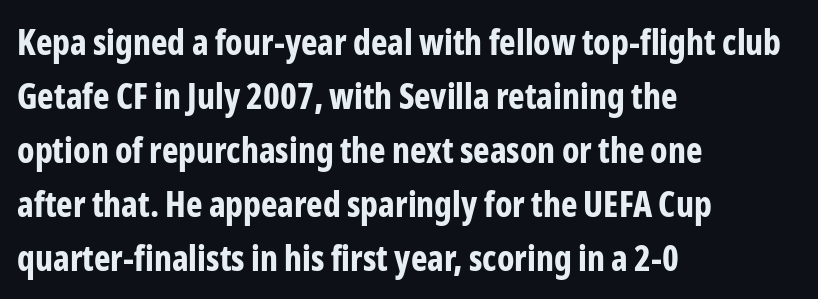
{"serif": "no", "italic": "no", "bold": "yes", "weight": "bold", "width": "condensed", "stroke_contrast": "low", "x_height": "medium", "monospaced": "no", "underline": "no", "align": "left", "line_spacing": "normal", "line_spacing_ratio": 1.54, "letter_spacing": "normal", "letter_spacing_em": 0.0, "glyph_px": 35}
